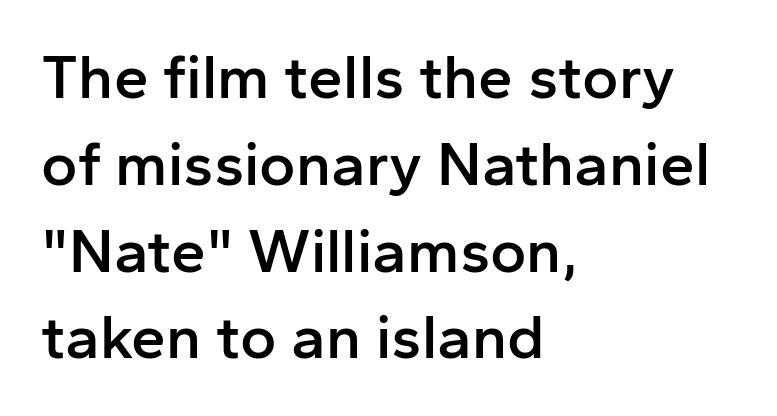
{"serif": "no", "italic": "no", "bold": "semi", "weight": "semibold", "width": "normal", "stroke_contrast": "low", "x_height": "medium", "monospaced": "no", "underline": "no", "align": "left", "line_spacing": "normal", "line_spacing_ratio": 1.4, "letter_spacing": "normal", "letter_spacing_em": 0.0, "glyph_px": 62}
